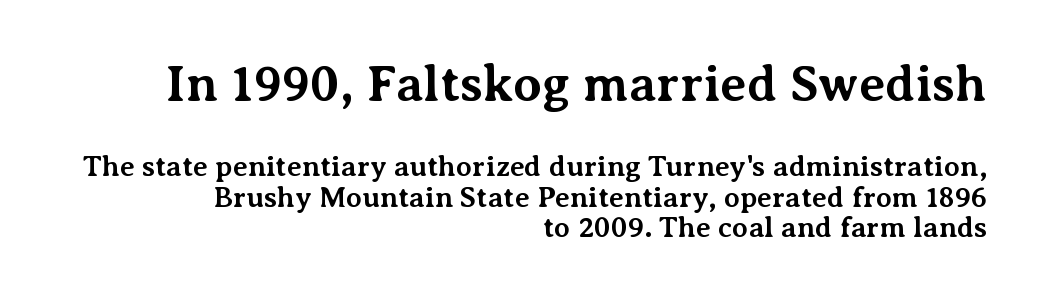
The image shows 51 px bold serif type, upright; set right-aligned, tight line spacing (1.06x), normal letter spacing, not underlined; the first (top) block is 1.76x larger; medium stroke contrast and a medium x-height.
